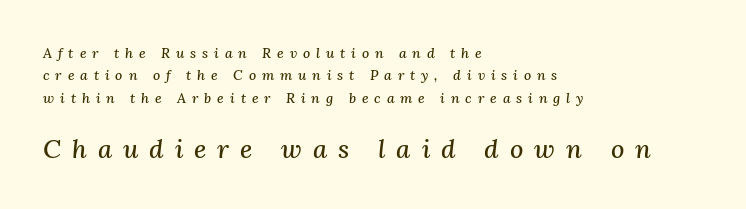
Q: Is the text italic (slanted)? A: Yes, it leans right by about 3 degrees.
Q: Is the text underlined? A: No.
Q: How is the paragraph aligned? A: Left-aligned.
Q: Is the spacing between letters normal or unusually wide? A: Unusually wide.
Q: Is the spacing between lines tight, normal or loose? A: Normal.
Q: Which block of text is set in a larger size, the first (top) or the second (bottom)? A: The second (bottom) one.
